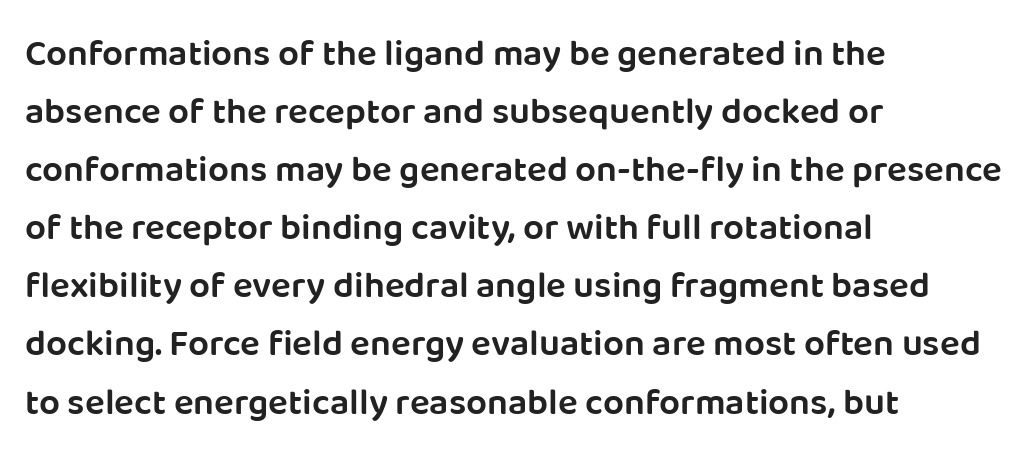
Q: Is the text bold? A: Semi-bold.
Q: Is the text italic (slanted)? A: No, it is upright.
Q: Is the typeface a serif or a sans-serif typeface? A: Sans-serif.
Q: Is the text underlined? A: No.
Q: How is the paragraph aligned? A: Left-aligned.
Q: Is the spacing between letters normal or unusually wide? A: Normal.
Q: Is the spacing between lines tight, normal or loose? A: Normal.
Q: Width (condensed, normal, or wide)? A: Normal.
Q: Stroke contrast? A: Low.
Q: x-height? A: Large.
Q: Monospaced? A: No.
